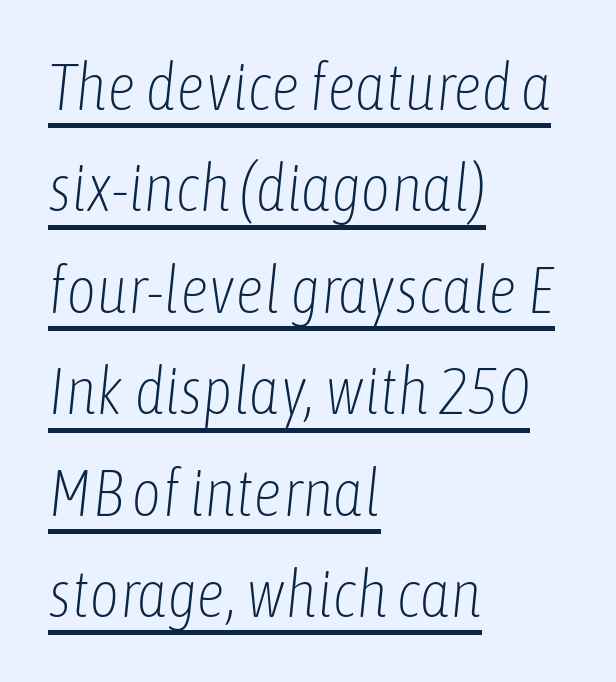
{"italic": "yes", "lean": "right", "slant_degrees": 6, "bold": "no", "weight": "light", "width": "condensed", "stroke_contrast": "low", "x_height": "medium", "monospaced": "no", "underline": "yes", "align": "left", "line_spacing": "normal", "line_spacing_ratio": 1.56, "letter_spacing": "normal", "letter_spacing_em": 0.0, "glyph_px": 65}
